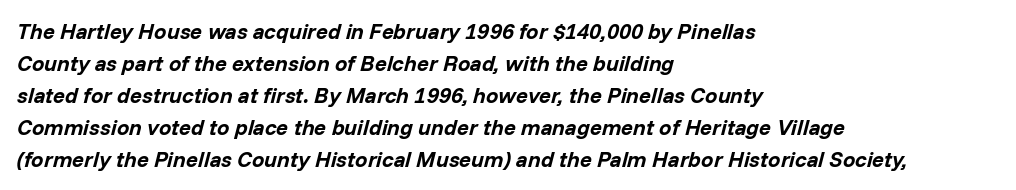
Left-aligned paragraph, ragged on the right. A typesetter would call this zero additional tracking. The axis of the letterforms is tilted away from vertical. This sample keeps an unexceptional amount of space between lines. The letters are bold, with thick, heavy strokes. The space directly below the letters is spotless.
